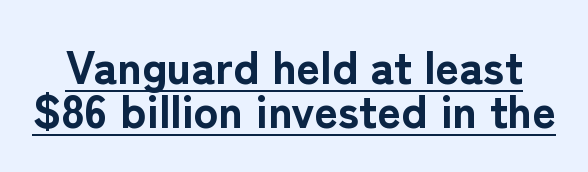
No feet cap the strokes, marking this as sans-serif type. The typesetting leans heavy: a genuine bold. Notice how descenders almost collide with the ascenders below — that's tight leading. The passage shown is typed in a proportional face where columns would drift. Inter-character spacing is left at the font's built-in metrics. Underline: present.
